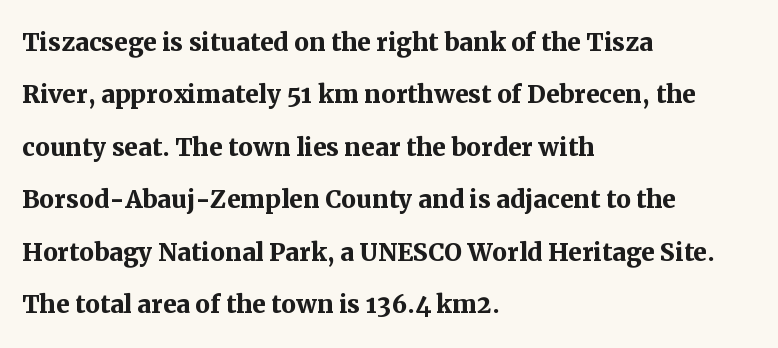
Tracking value appears to be zero — textbook default spacing. If you measured baseline to baseline, you'd find a middling distance. Spacing verdict: proportional, widths tailored to each character. Type style note: has serifs.
